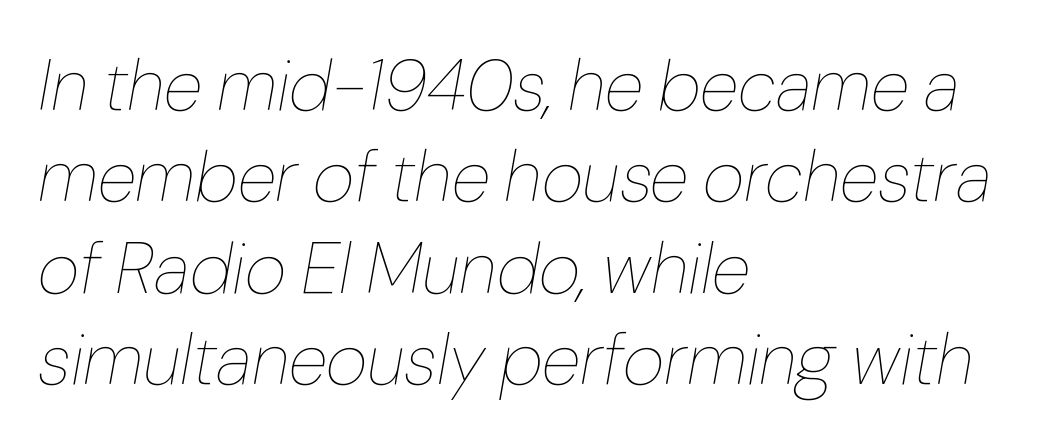
{"italic": "yes", "lean": "right", "slant_degrees": 10, "bold": "no", "weight": "thin", "width": "normal", "stroke_contrast": "low", "x_height": "medium", "monospaced": "no", "underline": "no", "align": "left", "line_spacing": "normal", "line_spacing_ratio": 1.27, "letter_spacing": "normal", "letter_spacing_em": 0.0, "glyph_px": 72}
